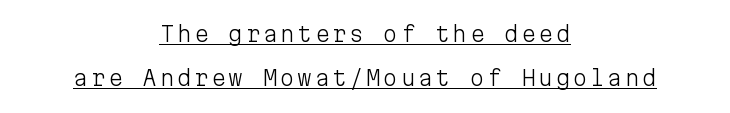
Q: Is the text bold? A: No.
Q: Is the text italic (slanted)? A: No, it is upright.
Q: Is the text underlined? A: Yes.
Q: How is the paragraph aligned? A: Centered.
Q: Is the spacing between lines tight, normal or loose? A: Loose.
